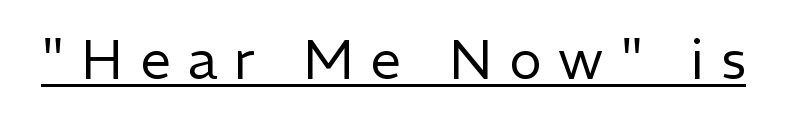
Vertical stems look standard width or narrower in stroke. These lines are rendered in a variable-pitch font. These characters rest on top of a visible drawn line. The gaps between neighbouring characters are conspicuously large. Rendered with straight, roman letterforms. Classification — sans serif.
